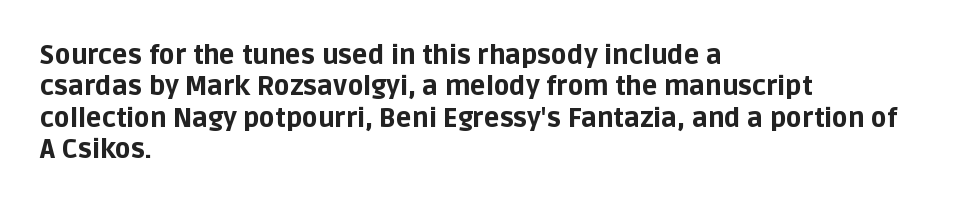
The image shows 26 px bold type, upright; set left-aligned, line spacing 1.21x, normal letter spacing, not underlined.
